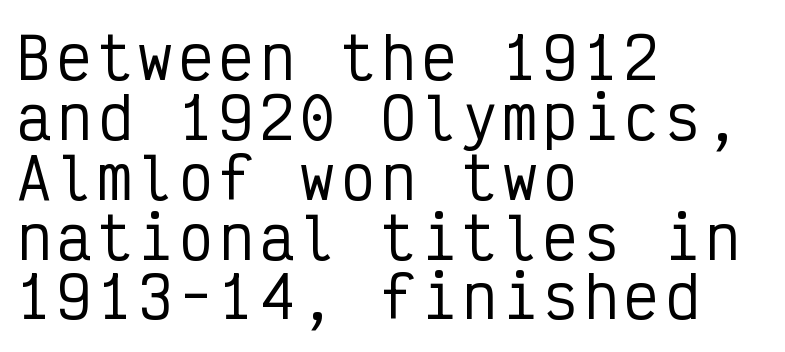
Q: Is the text italic (slanted)? A: No, it is upright.
Q: Is the typeface a serif or a sans-serif typeface? A: Sans-serif.
Q: Is the text underlined? A: No.
Q: How is the paragraph aligned? A: Left-aligned.
Q: Is the spacing between lines tight, normal or loose? A: Tight.
Q: Width (condensed, normal, or wide)? A: Condensed.
Q: Stroke contrast? A: Low.
Q: x-height? A: Medium.
Q: Monospaced? A: Yes.
